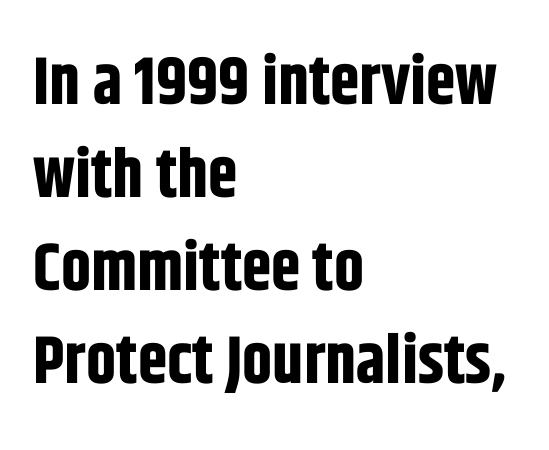
The image shows 67 px bold, condensed sans-serif type, upright; set left-aligned, normal line spacing (1.39x), normal letter spacing, not underlined; low stroke contrast and a large x-height.
